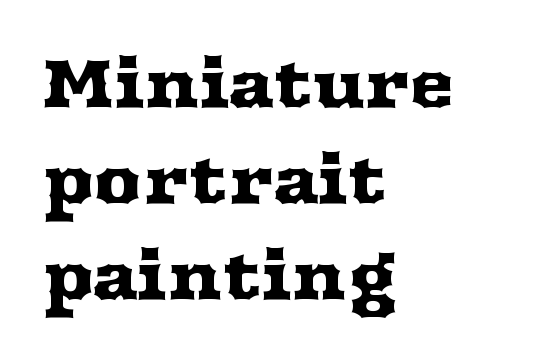
The image shows 68 px wide serif type, upright; set left-aligned, normal line spacing (1.41x), normal letter spacing, not underlined; medium stroke contrast and a medium x-height.
